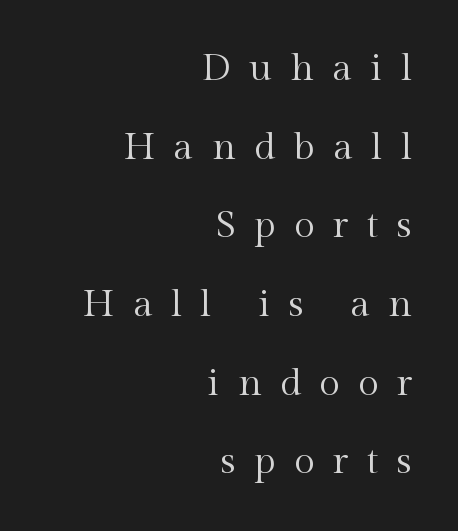
The image shows 38 px regular-weight serif type, upright; set right-aligned, loose line spacing (2.07x), unusually wide letter spacing (+0.48 em), not underlined; a medium x-height.
